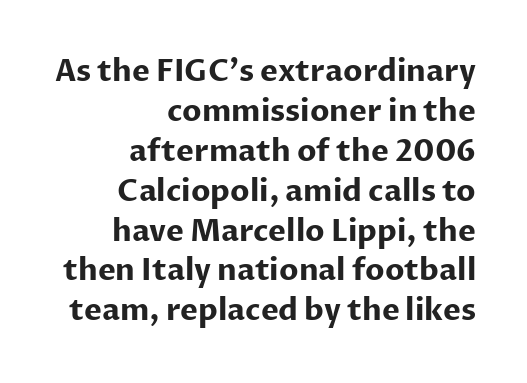
The setting favours the right margin, as signatures and pull-quotes sometimes do. The space directly below the letters is spotless. Tall strokes in this sample are plumb rather than angled. A typesetter would call this zero additional tracking. Examine the stroke ends and you'll find no serifs.
